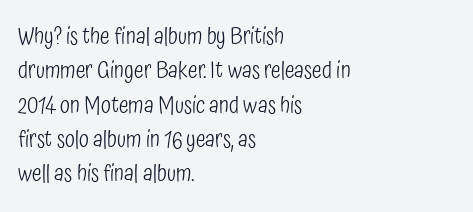
The vertical gap from one line to the next is medium. These lines were composed using upright roman letters. Horizontal alignment here is leftward, the default for most running prose. The gaps between neighbouring characters are ordinary and unremarkable. Weight: regular or lighter.
